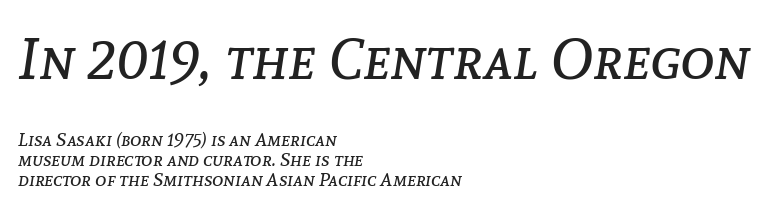
Q: Is the text bold? A: No.
Q: Is the text italic (slanted)? A: Yes, it leans right by about 8 degrees.
Q: Is the text underlined? A: No.
Q: How is the paragraph aligned? A: Left-aligned.
Q: Is the spacing between letters normal or unusually wide? A: Normal.
Q: Is the spacing between lines tight, normal or loose? A: Tight.
Q: Which block of text is set in a larger size, the first (top) or the second (bottom)? A: The first (top) one.
Q: Width (condensed, normal, or wide)? A: Normal.
Q: Stroke contrast? A: Low.
Q: x-height? A: Medium.
Q: Monospaced? A: No.
